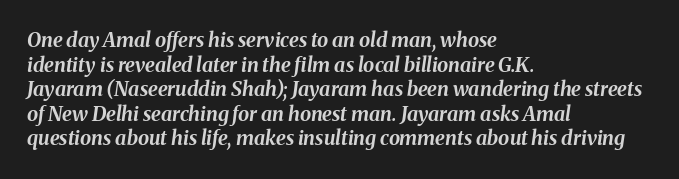
Q: Is the text bold? A: Yes.
Q: Is the text italic (slanted)? A: Yes, it leans right by about 8 degrees.
Q: Is the text underlined? A: No.
Q: How is the paragraph aligned? A: Left-aligned.
Q: Is the spacing between letters normal or unusually wide? A: Normal.
